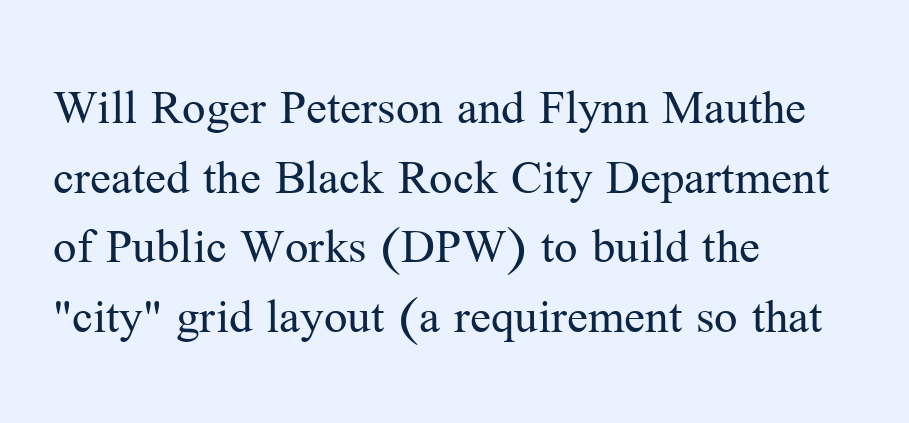
The image shows 52 px regular-weight serif type, upright; set left-aligned, normal line spacing (1.34x), normal letter spacing, not underlined; medium stroke contrast and a medium x-height.
